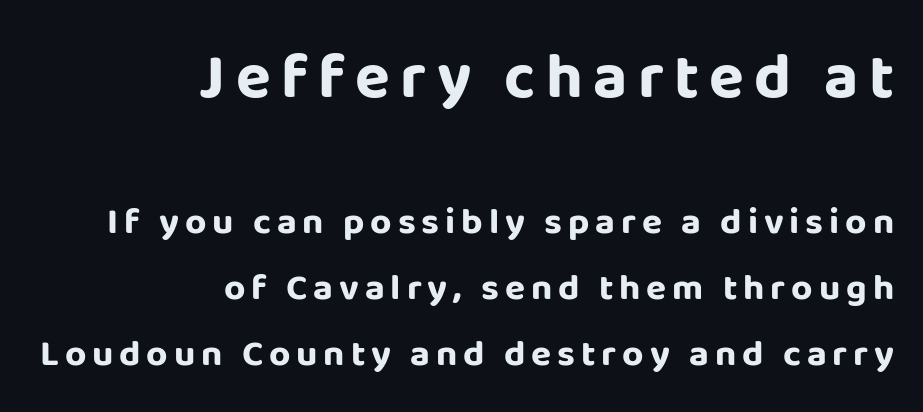
Q: Is the text bold? A: Yes.
Q: Is the text italic (slanted)? A: No, it is upright.
Q: Is the typeface a serif or a sans-serif typeface? A: Sans-serif.
Q: Is the text underlined? A: No.
Q: How is the paragraph aligned? A: Right-aligned.
Q: Which block of text is set in a larger size, the first (top) or the second (bottom)? A: The first (top) one.
Q: Width (condensed, normal, or wide)? A: Normal.
Q: Stroke contrast? A: Low.
Q: x-height? A: Large.
Q: Monospaced? A: No.
